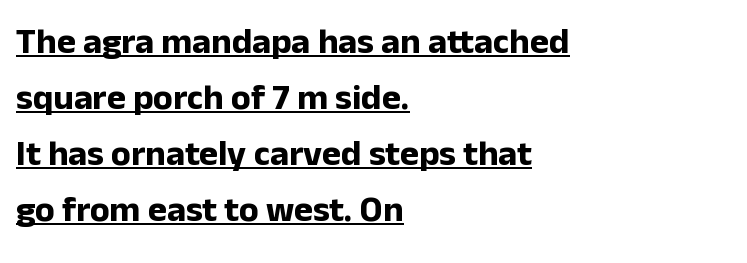
The image shows 36 px bold sans-serif type, upright; set left-aligned, normal line spacing (1.56x), normal letter spacing, underlined; low stroke contrast and a medium x-height.
